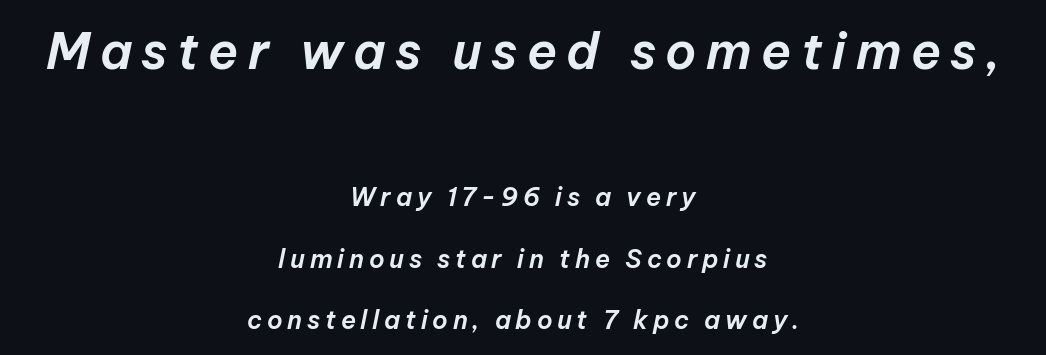
The image shows 50 px text type, italic (leaning right); set centered, loose line spacing (2.45x), not underlined; the first (top) block is 2.0x larger; low stroke contrast and a medium x-height.
